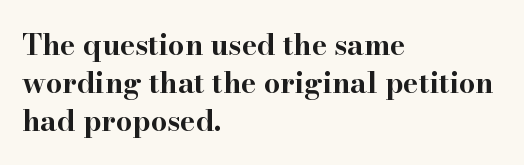
The image shows 29 px bold, wide serif type, upright; set left-aligned, normal line spacing (1.31x), normal letter spacing, not underlined; high stroke contrast and a small x-height.
